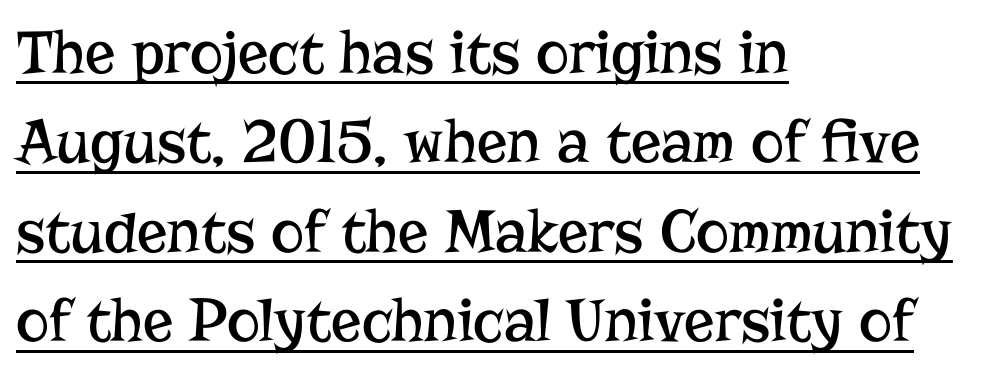
{"serif": "yes", "italic": "no", "bold": "no", "weight": "regular", "width": "normal", "stroke_contrast": "low", "x_height": "medium", "monospaced": "no", "underline": "yes", "align": "left", "line_spacing": "normal", "line_spacing_ratio": 1.42, "letter_spacing": "normal", "letter_spacing_em": 0.0, "glyph_px": 63}
